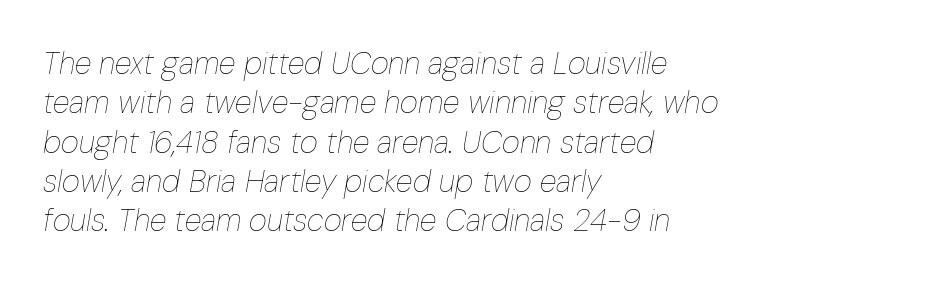
The image shows 31 px thin, condensed type, italic (leaning right); set left-aligned, normal line spacing (1.27x), normal letter spacing, not underlined; low stroke contrast and a medium x-height.
